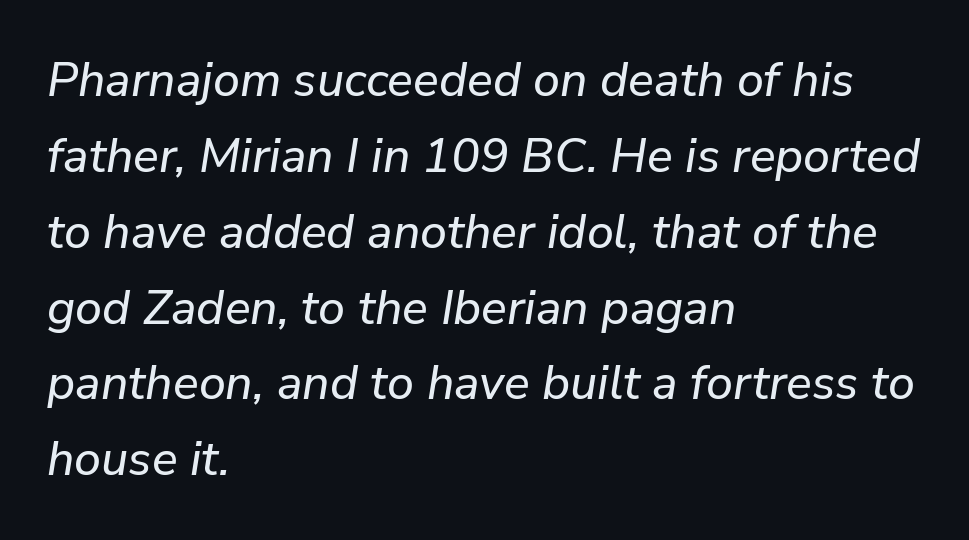
The image shows 48 px text type, italic (leaning right); set left-aligned, normal line spacing (1.58x), normal letter spacing, not underlined; low stroke contrast and a medium x-height.
